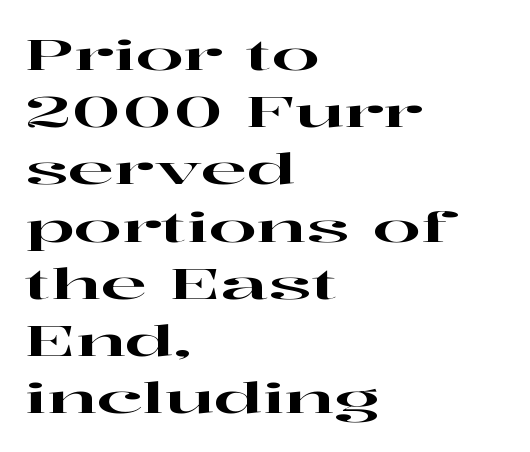
Caption: multi-line text, flush left, ragged right. Are there feet on the stems? There are — it's a serif. Here the glyphs are tracked normally, forming tight word shapes. Do the characters align in a grid? No, the font is proportional. Rows of type keep a routine distance in the vertical direction.
